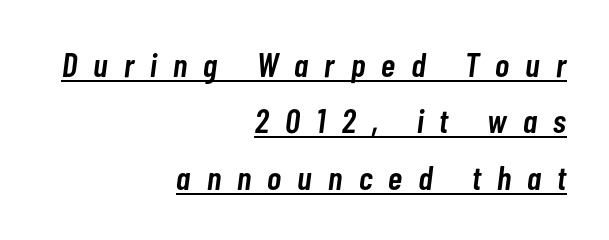
The image shows 34 px semibold, condensed type, italic (leaning right); set right-aligned, normal line spacing (1.66x), unusually wide letter spacing (+0.48 em), underlined; low stroke contrast and a medium x-height.
